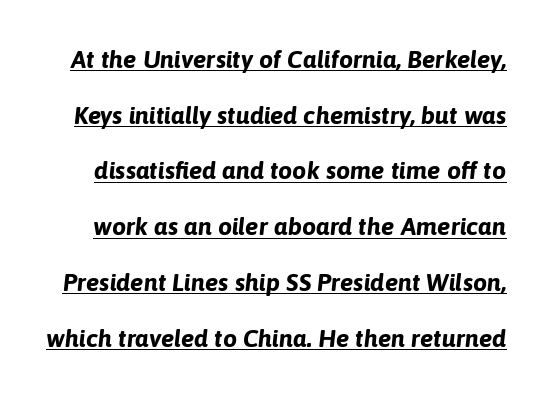
{"italic": "yes", "lean": "right", "slant_degrees": 6, "bold": "yes", "underline": "yes", "line_spacing": "loose", "line_spacing_ratio": 2.23, "letter_spacing": "normal", "letter_spacing_em": 0.0, "glyph_px": 25}
